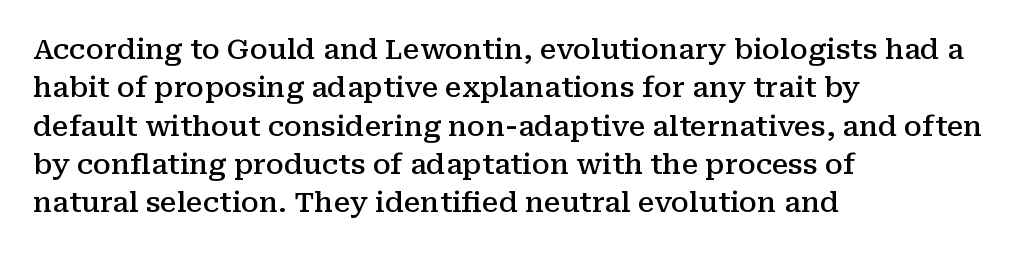
The image shows 28 px semibold serif type, upright; set left-aligned, normal line spacing (1.37x), normal letter spacing, not underlined; medium stroke contrast and a medium x-height.
